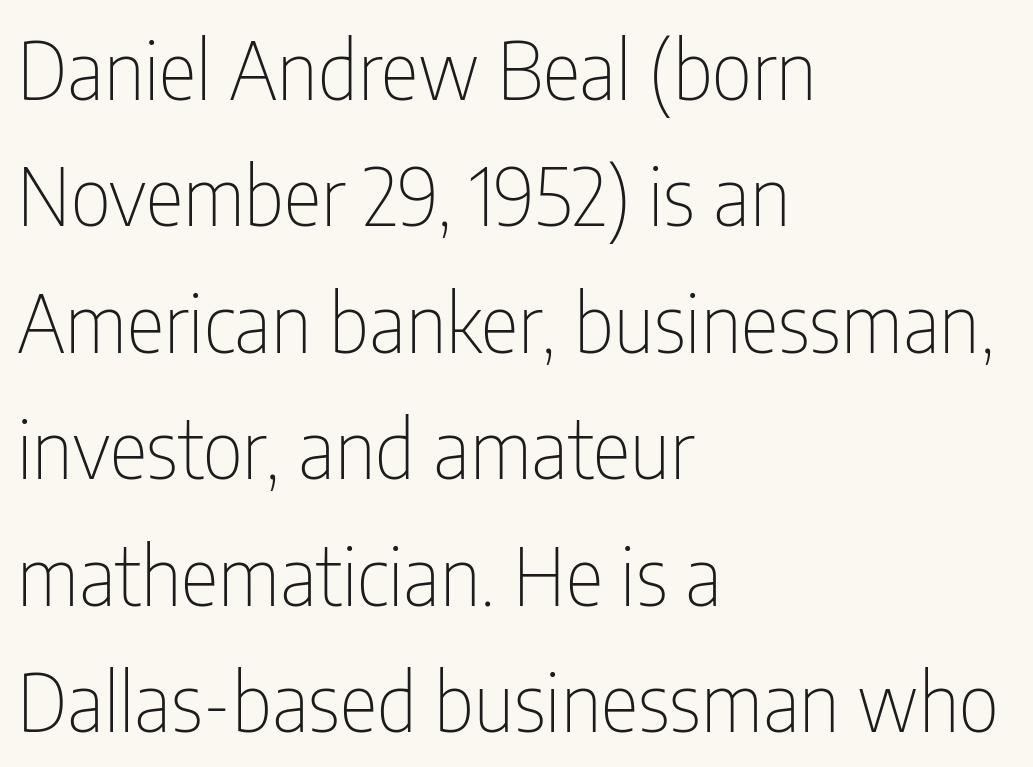
Q: Is the text bold? A: No.
Q: Is the text italic (slanted)? A: No, it is upright.
Q: Is the typeface a serif or a sans-serif typeface? A: Sans-serif.
Q: Is the text underlined? A: No.
Q: How is the paragraph aligned? A: Left-aligned.
Q: Is the spacing between letters normal or unusually wide? A: Normal.
Q: Is the spacing between lines tight, normal or loose? A: Normal.
Q: Width (condensed, normal, or wide)? A: Condensed.
Q: Stroke contrast? A: Low.
Q: x-height? A: Medium.
Q: Monospaced? A: No.
